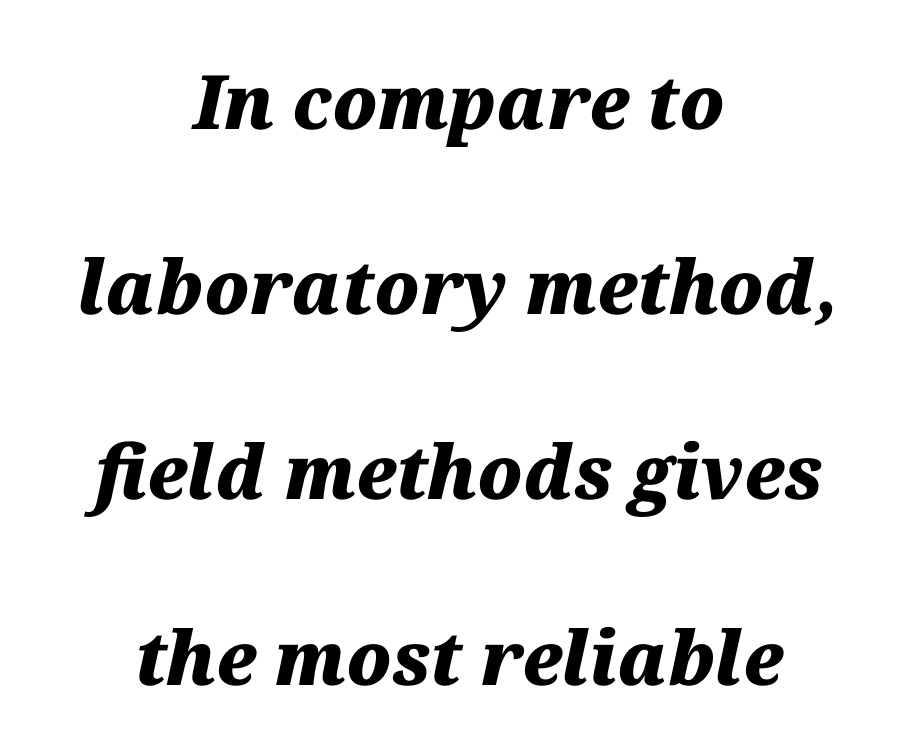
The image shows 75 px heavy type, italic (leaning right); set centered, loose line spacing (2.47x), normal letter spacing, not underlined; medium stroke contrast and a medium x-height.
